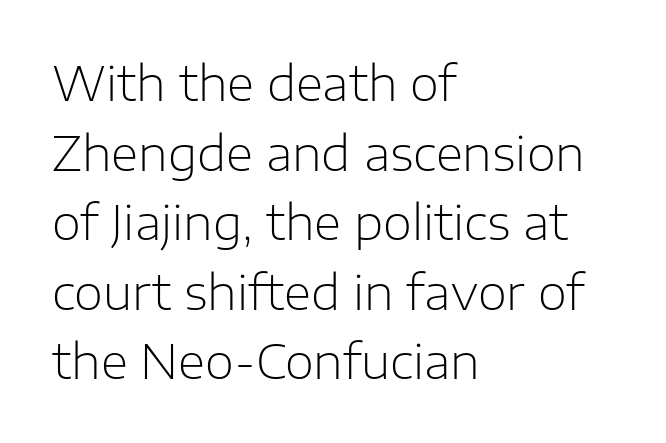
A roman cut, with each character standing at attention. The tracking reads as untouched default to a designer's eye. The letterforms sit at book weight or below. The passage shown is typed in a proportional face where columns would drift.
